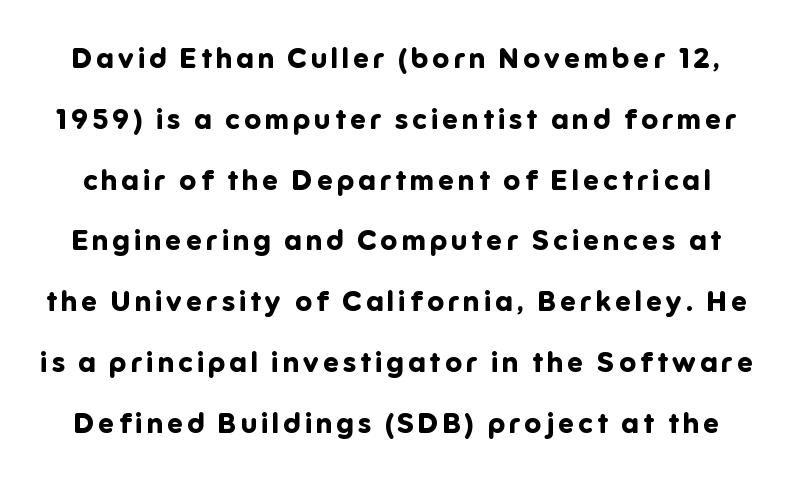
The rendering uses a large line-height, opening up the rows. Regarding serifs, this sample does without them. Is this a fixed-width face? No — the glyphs have proportional, varying widths. Compared with an ordinary text face, these strokes are far heavier — a full bold. Rule under the text: the space is simply empty. Italic? Not at all — the glyphs are vertical.
